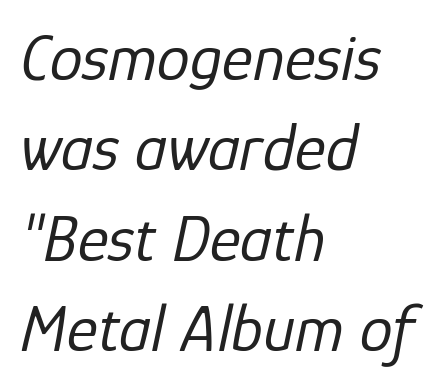
Is the block centered? No — it sits flush against the left margin. This sample uses an oblique cut, with every glyph tilted off the vertical. The cut favours lightness, reaching ordinary text weight at its darkest. Check under the words: just untouched page.
